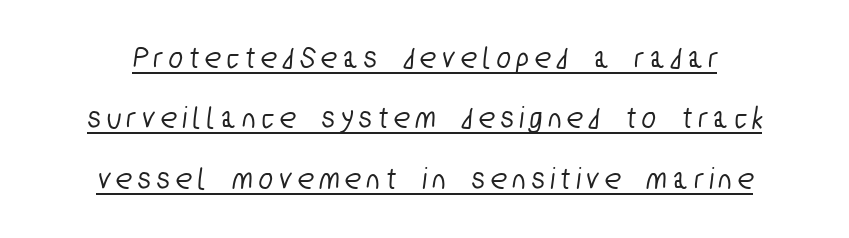
The image shows 32 px condensed sans-serif type; set line spacing 1.89x, unusually wide letter spacing (+0.21 em), underlined; low stroke contrast and a medium x-height.
